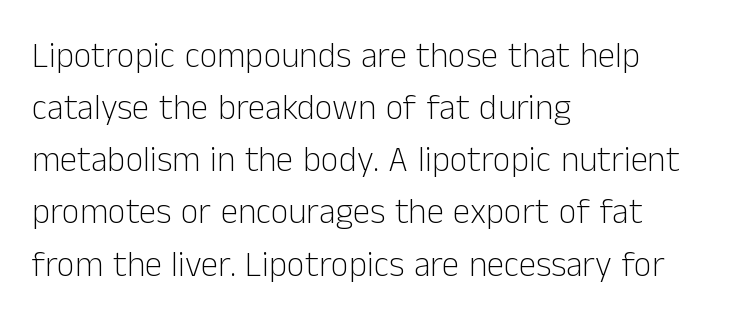
The image shows 35 px light sans-serif type, upright; set left-aligned, normal line spacing (1.49x), normal letter spacing, not underlined; low stroke contrast and a medium x-height.
